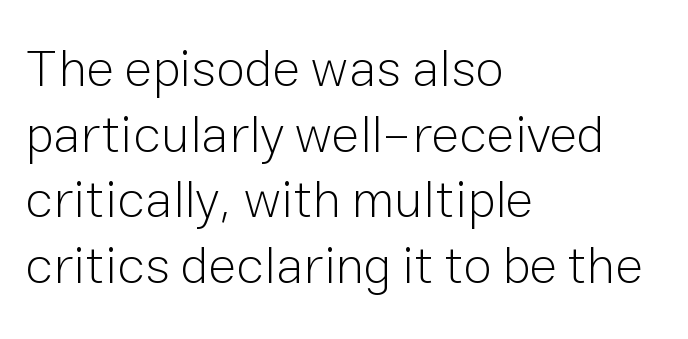
Nobody drew a line under any word here. Do the characters align in a grid? No, the font is proportional. Weight class: somewhere from thin through regular. The vertical gap from one line to the next is medium. Which margin do the lines hug? The left one — the right edge is uneven.
